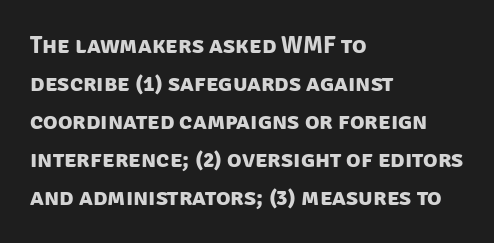
Honestly, there is no underline to notice here at all. Thick stems and heavy bowls — unmistakably bold. Line starts are locked; line ends wander. Leading: standard. There is no visible air inserted between adjacent glyphs.
